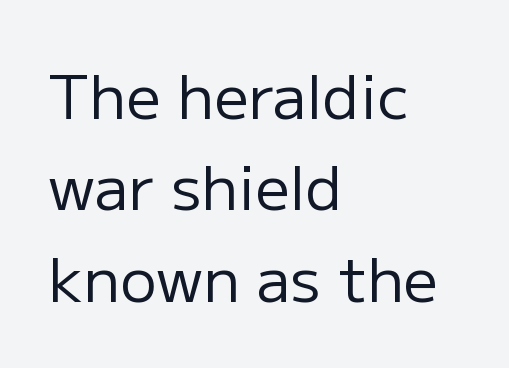
{"serif": "no", "italic": "no", "bold": "no", "weight": "regular", "width": "normal", "stroke_contrast": "low", "x_height": "medium", "monospaced": "no", "underline": "no", "align": "left", "line_spacing": "normal", "line_spacing_ratio": 1.5, "letter_spacing": "normal", "letter_spacing_em": 0.0, "glyph_px": 61}
